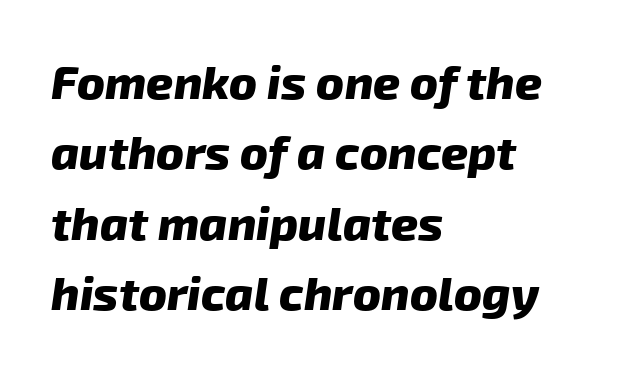
Q: Is the text bold? A: Yes.
Q: Is the typeface a serif or a sans-serif typeface? A: Sans-serif.
Q: Is the text underlined? A: No.
Q: How is the paragraph aligned? A: Left-aligned.
Q: Is the spacing between letters normal or unusually wide? A: Normal.
Q: Is the spacing between lines tight, normal or loose? A: Normal.
Q: Width (condensed, normal, or wide)? A: Normal.
Q: Stroke contrast? A: Low.
Q: x-height? A: Medium.
Q: Monospaced? A: No.
